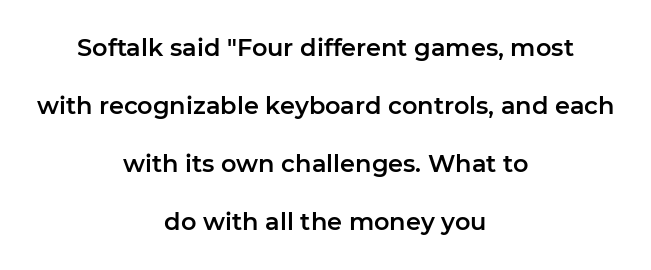
Q: Is the text italic (slanted)? A: No, it is upright.
Q: Is the text underlined? A: No.
Q: How is the paragraph aligned? A: Centered.
Q: Is the spacing between letters normal or unusually wide? A: Normal.
Q: Is the spacing between lines tight, normal or loose? A: Loose.
